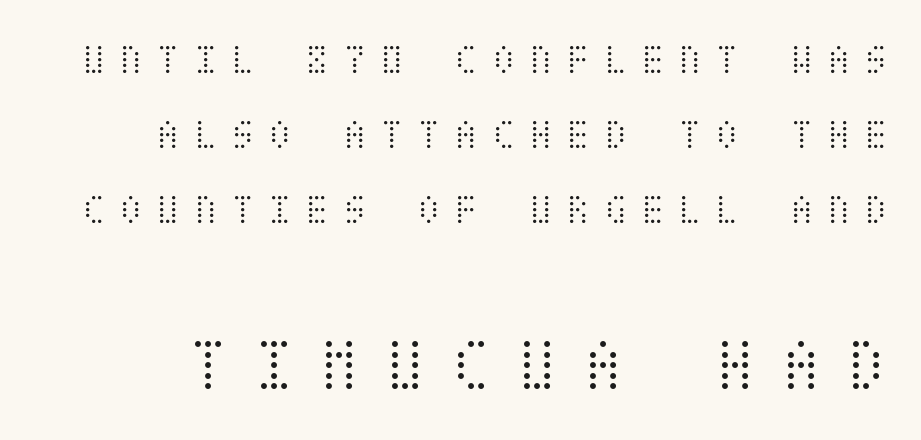
{"italic": "no", "bold": "no", "weight": "light", "width": "condensed", "stroke_contrast": "medium", "x_height": "large", "underline": "no", "line_spacing_ratio": 1.75, "letter_spacing": "wide", "letter_spacing_em": 0.32, "larger_block": "second", "size_ratio": 1.77, "glyph_px": 76}
